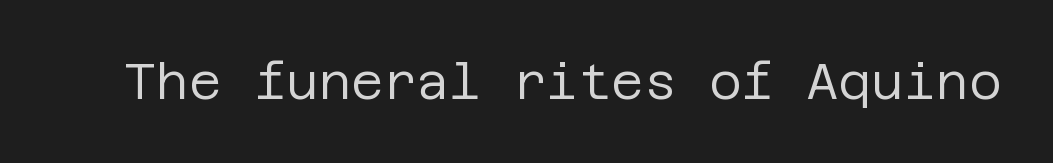
This rendering leaves character spacing at its baseline value. Is the type heavy? It reads as light-to-regular instead. These lines are composed in type without serifs. The letters stand straight up with perfectly vertical stems. The space directly below the letters is spotless.
